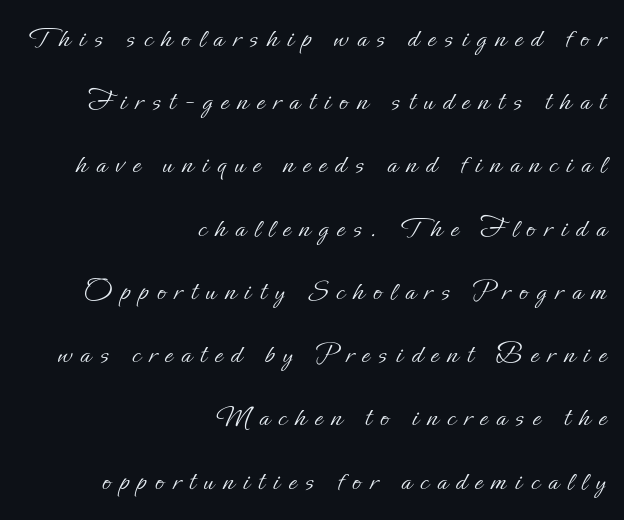
Q: Is the text bold? A: No.
Q: Is the text italic (slanted)? A: Yes.
Q: Is the text underlined? A: No.
Q: How is the paragraph aligned? A: Right-aligned.
Q: Is the spacing between letters normal or unusually wide? A: Unusually wide.
Q: Is the spacing between lines tight, normal or loose? A: Loose.
Q: Width (condensed, normal, or wide)? A: Normal.
Q: Stroke contrast? A: Low.
Q: x-height? A: Small.
Q: Monospaced? A: No.
